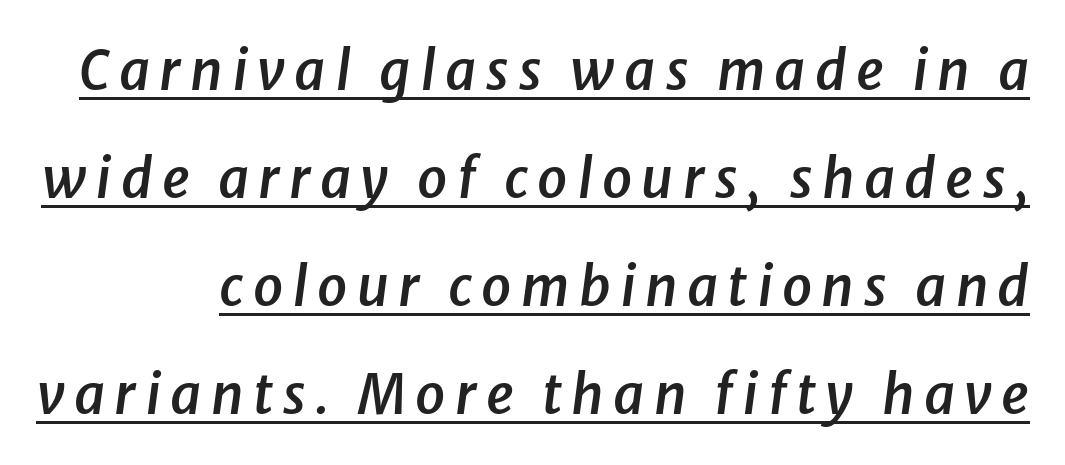
{"italic": "yes", "lean": "right", "slant_degrees": 8, "bold": "semi", "weight": "semibold", "width": "normal", "stroke_contrast": "low", "x_height": "medium", "monospaced": "no", "underline": "yes", "line_spacing": "loose", "line_spacing_ratio": 2.0, "glyph_px": 54}
